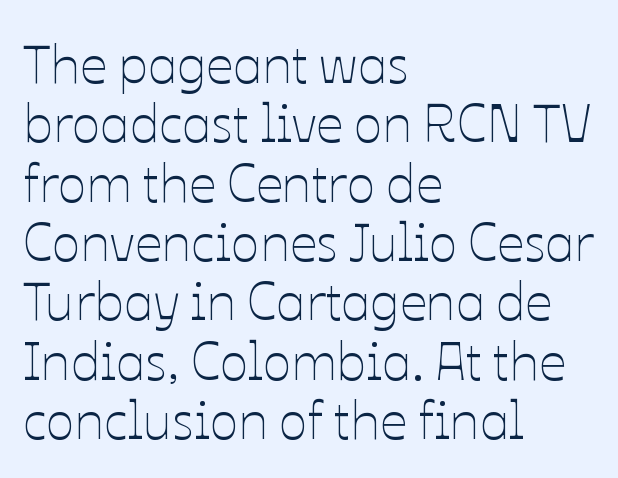
{"italic": "no", "bold": "no", "weight": "thin", "width": "normal", "stroke_contrast": "low", "x_height": "medium", "monospaced": "no", "underline": "no", "align": "left", "line_spacing": "tight", "line_spacing_ratio": 1.12, "letter_spacing": "normal", "letter_spacing_em": 0.0, "glyph_px": 53}
